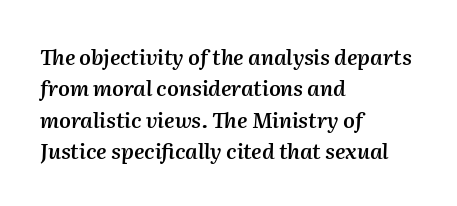
The image shows 21 px text type, italic (leaning right); set left-aligned, normal line spacing (1.49x), normal letter spacing, not underlined.
